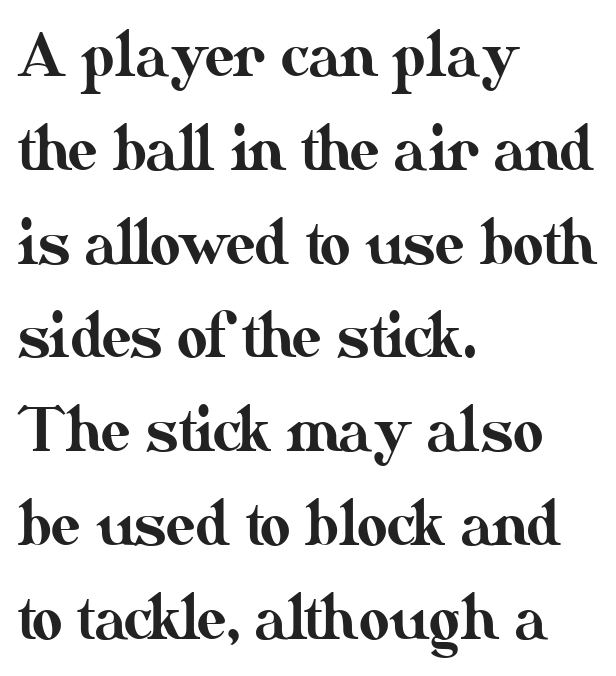
The image shows 59 px text type, upright; set left-aligned, normal line spacing (1.59x), normal letter spacing, not underlined; medium stroke contrast and a small x-height.
